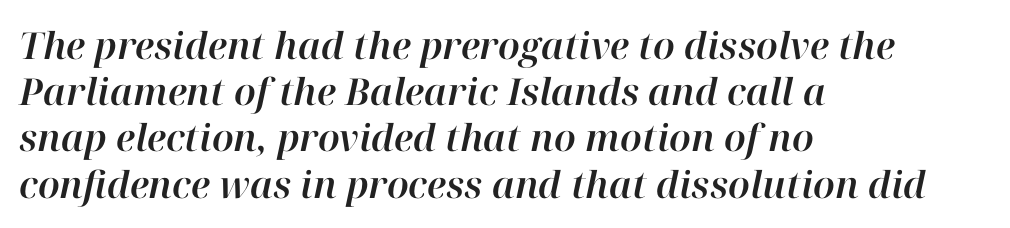
This sample has the flowing, uneven cadence of proportional lettering. The passage shown stacks its lines at a standard gap. The gap between lines stays unmarked. Compared with ordinary roman type, these characters are visibly tilted. This rendering leaves character spacing at its baseline value. One-word summary of the alignment: left.
